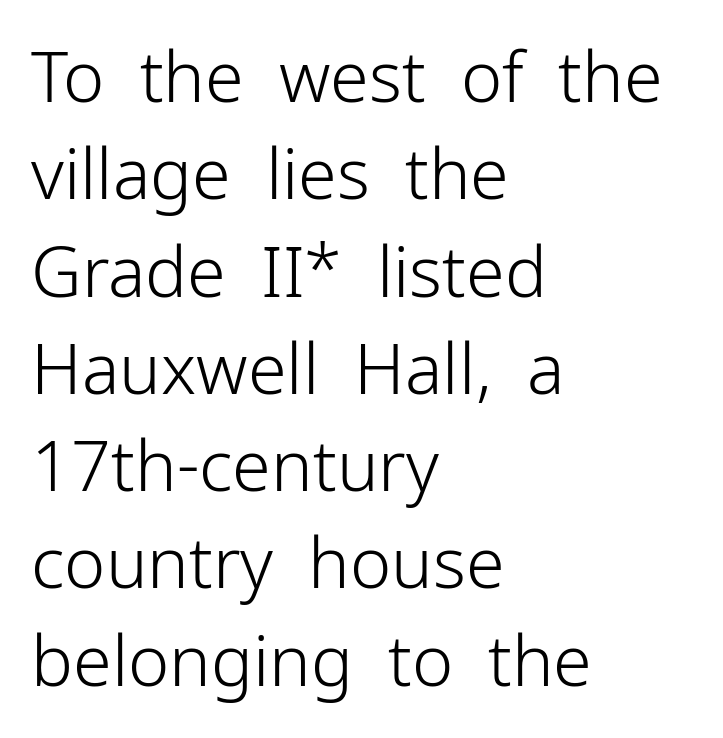
The image shows 70 px light sans-serif type, upright; set left-aligned, normal line spacing (1.39x), normal letter spacing, not underlined; low stroke contrast and a medium x-height.
